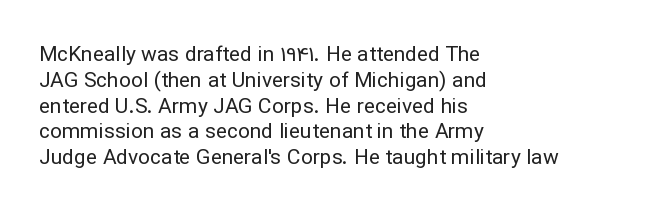
{"italic": "no", "bold": "no", "underline": "no", "align": "left", "line_spacing_ratio": 1.23, "letter_spacing": "normal", "letter_spacing_em": 0.0, "glyph_px": 21}
